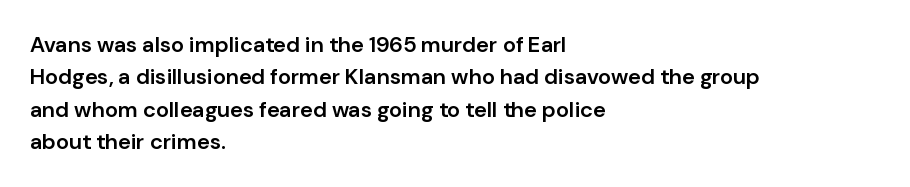
The image shows 22 px text type, upright; set left-aligned, normal line spacing (1.47x), normal letter spacing, not underlined.
